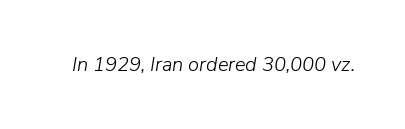
This sample uses plain, unmodified letter spacing. The text carries the slant typical of an italic or oblique font. The characters are drawn with everyday or finer stroke widths. Has an underline been added? It has not.
